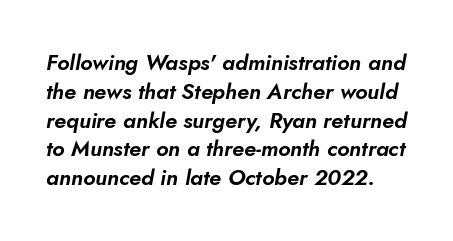
The image shows 22 px text type, italic (leaning right); set normal line spacing (1.31x), normal letter spacing, not underlined.
